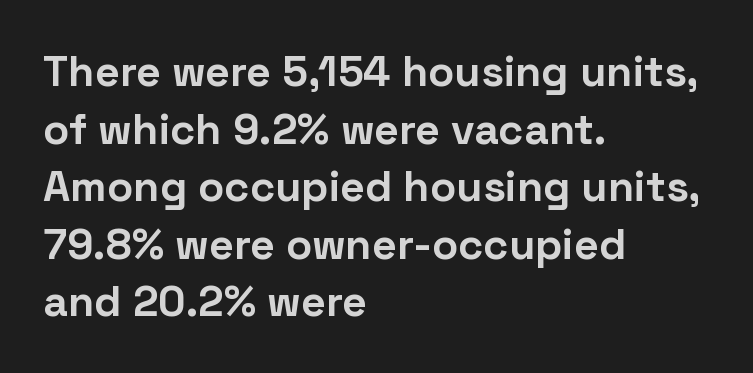
{"serif": "no", "italic": "no", "bold": "yes", "weight": "bold", "width": "normal", "stroke_contrast": "low", "x_height": "medium", "monospaced": "no", "underline": "no", "align": "left", "line_spacing": "normal", "line_spacing_ratio": 1.34, "letter_spacing": "normal", "letter_spacing_em": 0.0, "glyph_px": 43}
